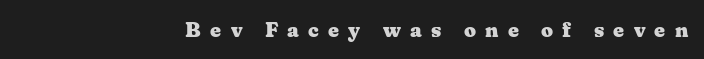
Any mark beneath the type? The region is blank. Characters follow at a spacing far wider than the type designer built in. The characters look thick and weighty, a clear bold. In CSS terms this would be text-align: right. Every stem runs plumb, perpendicular to the baseline.
